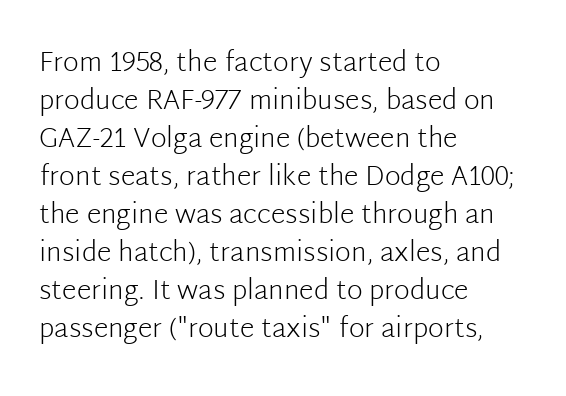
The image shows 27 px text type, upright; set left-aligned, normal line spacing (1.41x), normal letter spacing, not underlined.
